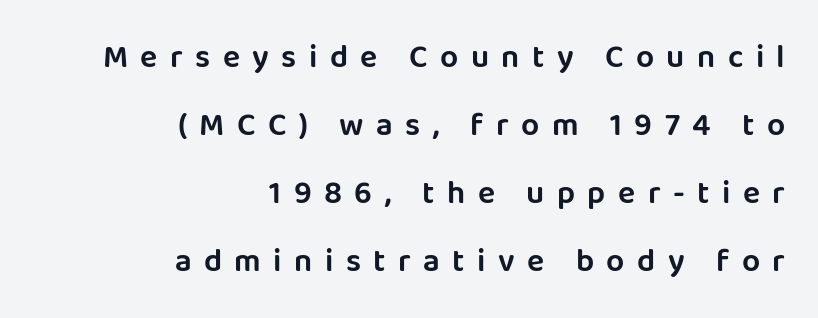
Designer's note — italics off, roman on. The glyphs in this specimen are sans serif. These lines are rendered in a variable-pitch font. You could fit nearly another row in the gap between these rows.
